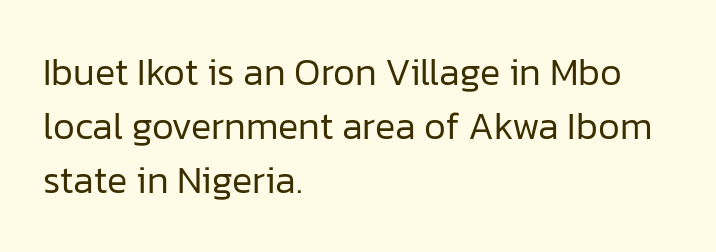
The image shows 38 px regular-weight sans-serif type, upright; set left-aligned, normal line spacing (1.42x), normal letter spacing, not underlined; low stroke contrast and a medium x-height.
